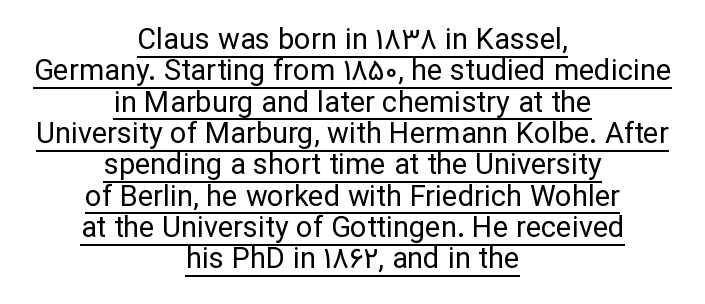
{"serif": "no", "italic": "no", "bold": "no", "weight": "regular", "width": "normal", "stroke_contrast": "low", "x_height": "medium", "monospaced": "no", "underline": "yes", "align": "center", "line_spacing": "tight", "line_spacing_ratio": 1.08, "letter_spacing": "normal", "letter_spacing_em": 0.0, "glyph_px": 29}
